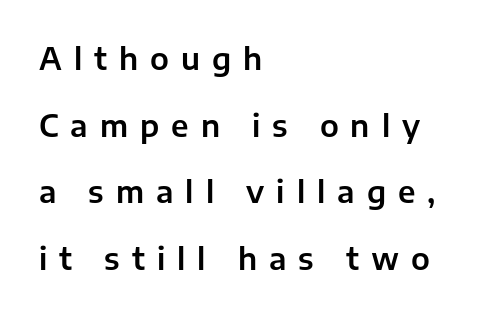
Letters rest on an invisible, unmarked baseline. Serif or sans? Sans — the stroke terminals are bare. The passage shown is typed in a proportional face where columns would drift. Students, observe: this is what heavily led, spacious text looks like. Notice how the stems are strictly vertical — no italics here. The rendering inserts visible extra space after every character.
